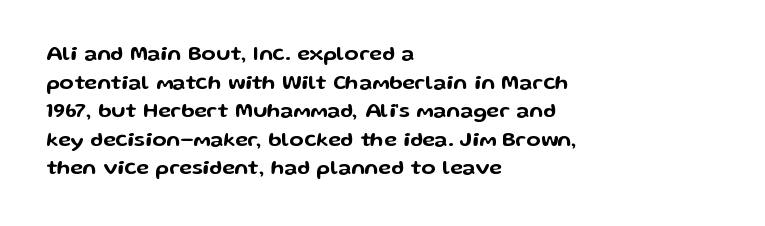
The rendering keeps characters at their native spacing. Does the lettering tilt? It doesn't — this is upright. Descender tails drop into unmarked territory. The lines sit at an ordinary, default distance from one another. One-word summary of the alignment: left.
